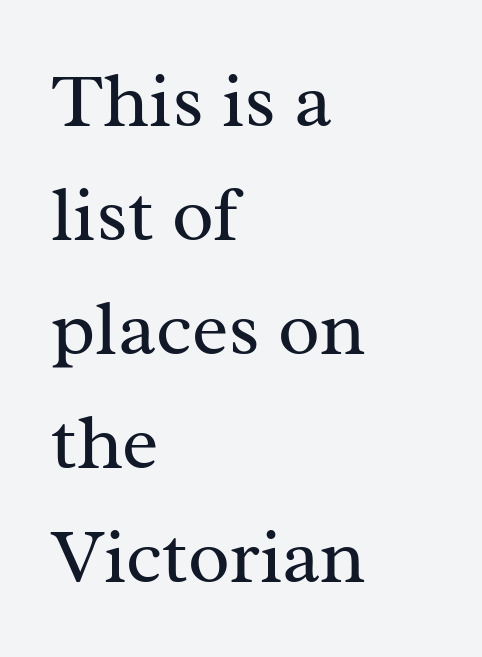
Nothing unusual about the tracking: characters are spaced as the font intends. These lines stack with their left ends in a neat column. The lines sit at an ordinary, default distance from one another. No word sits above an underline. The passage shown is typeset with a serif family.
